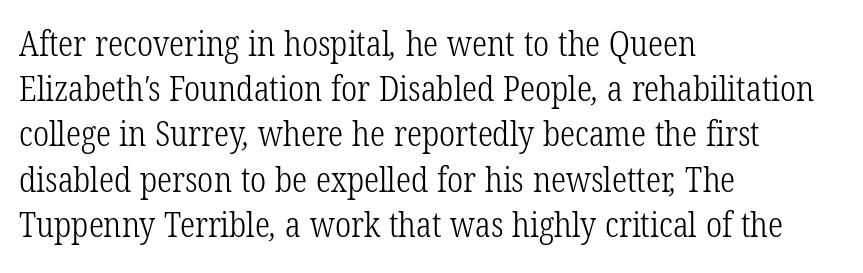
{"serif": "yes", "bold": "no", "weight": "light", "width": "condensed", "stroke_contrast": "low", "x_height": "medium", "monospaced": "no", "underline": "no", "align": "left", "line_spacing": "normal", "line_spacing_ratio": 1.33, "letter_spacing": "normal", "letter_spacing_em": 0.0, "glyph_px": 34}
